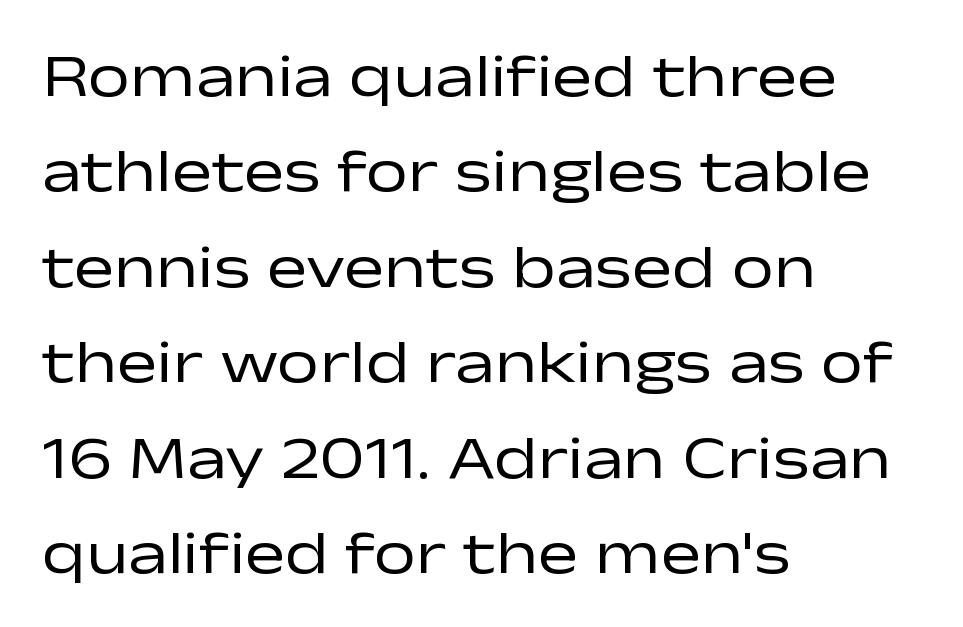
{"serif": "no", "italic": "no", "bold": "no", "weight": "regular", "width": "wide", "stroke_contrast": "low", "x_height": "medium", "monospaced": "no", "underline": "no", "align": "left", "line_spacing": "normal", "line_spacing_ratio": 1.59, "letter_spacing": "normal", "letter_spacing_em": 0.0, "glyph_px": 60}
